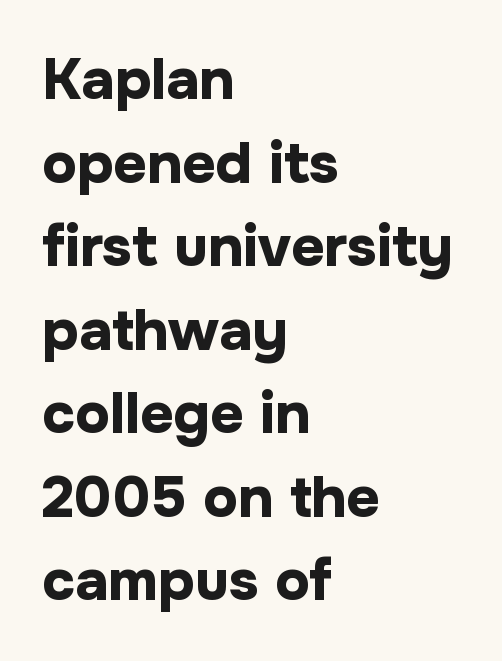
{"serif": "no", "italic": "no", "bold": "yes", "weight": "bold", "width": "normal", "stroke_contrast": "low", "x_height": "medium", "monospaced": "no", "underline": "no", "align": "left", "line_spacing": "normal", "line_spacing_ratio": 1.44, "letter_spacing": "normal", "letter_spacing_em": 0.0, "glyph_px": 58}
